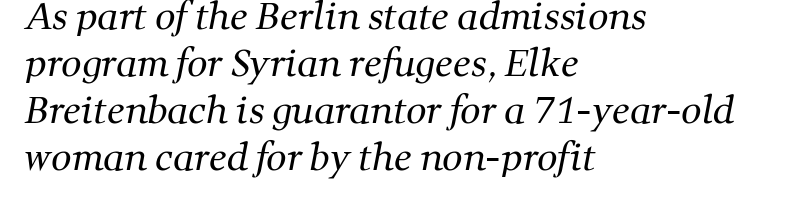
Q: Is the text bold? A: No.
Q: Is the typeface a serif or a sans-serif typeface? A: Serif.
Q: Is the text underlined? A: No.
Q: How is the paragraph aligned? A: Left-aligned.
Q: Is the spacing between letters normal or unusually wide? A: Normal.
Q: Is the spacing between lines tight, normal or loose? A: Normal.
Q: Width (condensed, normal, or wide)? A: Normal.
Q: Stroke contrast? A: Medium.
Q: x-height? A: Medium.
Q: Monospaced? A: No.
